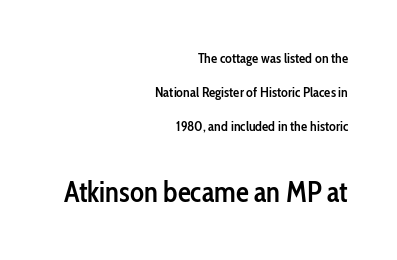
{"serif": "no", "italic": "no", "bold": "semi", "weight": "semibold", "width": "condensed", "stroke_contrast": "low", "x_height": "medium", "monospaced": "no", "underline": "no", "align": "right", "line_spacing": "loose", "line_spacing_ratio": 2.43, "letter_spacing": "normal", "letter_spacing_em": 0.0, "larger_block": "second", "size_ratio": 2.07, "glyph_px": 29}
